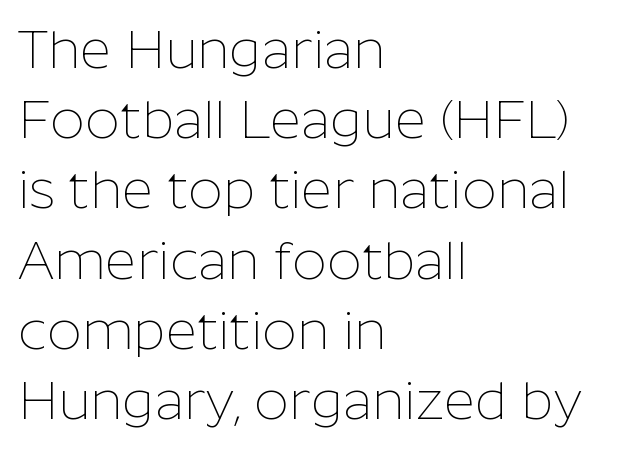
{"serif": "no", "italic": "no", "bold": "no", "weight": "thin", "width": "normal", "stroke_contrast": "low", "x_height": "medium", "monospaced": "no", "underline": "no", "align": "left", "line_spacing": "normal", "line_spacing_ratio": 1.3, "letter_spacing": "normal", "letter_spacing_em": 0.0, "glyph_px": 54}
